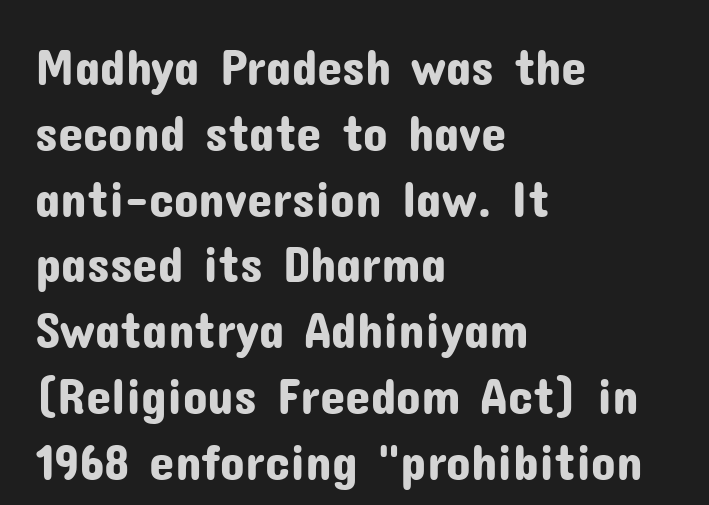
{"serif": "no", "italic": "no", "width": "normal", "stroke_contrast": "low", "x_height": "medium", "monospaced": "no", "underline": "no", "align": "left", "line_spacing": "normal", "line_spacing_ratio": 1.29, "letter_spacing": "normal", "letter_spacing_em": 0.0, "glyph_px": 51}
